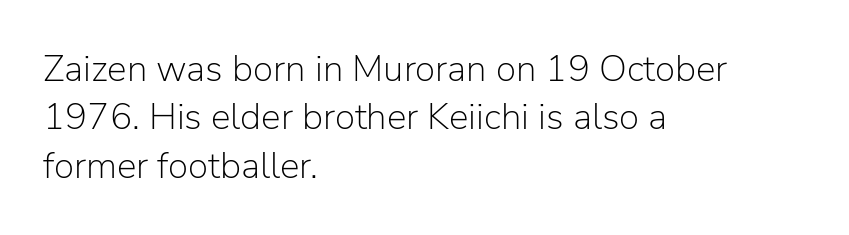
Q: Is the text bold? A: No.
Q: Is the text italic (slanted)? A: No, it is upright.
Q: Is the typeface a serif or a sans-serif typeface? A: Sans-serif.
Q: Is the text underlined? A: No.
Q: How is the paragraph aligned? A: Left-aligned.
Q: Is the spacing between letters normal or unusually wide? A: Normal.
Q: Is the spacing between lines tight, normal or loose? A: Normal.
Q: Width (condensed, normal, or wide)? A: Normal.
Q: Stroke contrast? A: Low.
Q: x-height? A: Medium.
Q: Monospaced? A: No.
